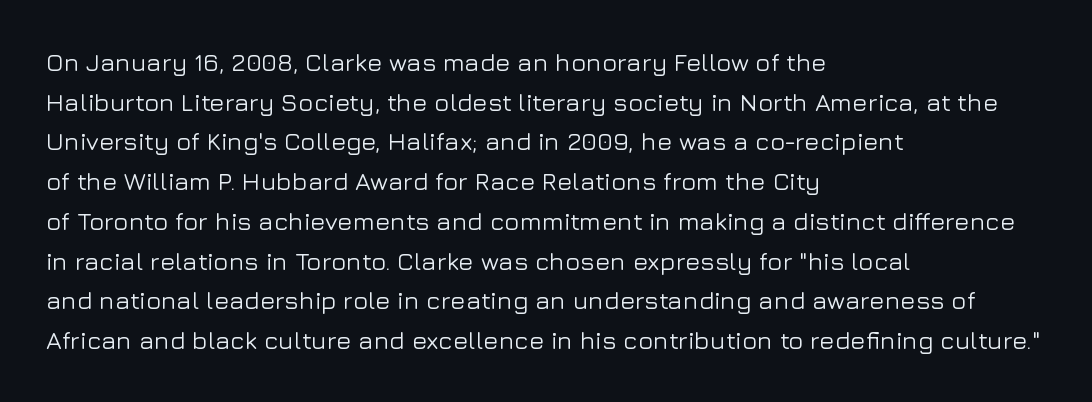
Words appear dense and cohesive because spacing is normal. Italic? Not at all — the glyphs are vertical. Horizontally, the lines are justified to the leading edge only. Leading matches the norm, producing a regular column. Each row of text sits above clean, open space.
